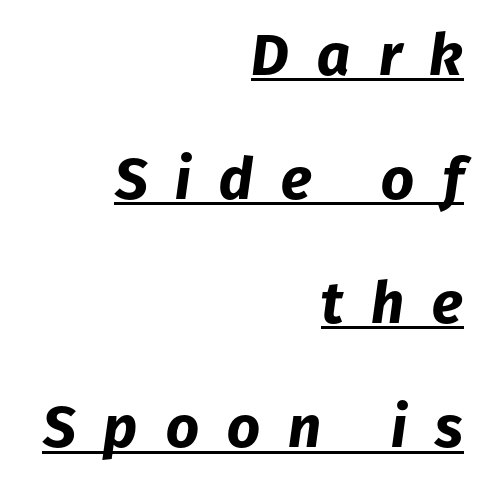
Q: Is the text bold? A: Yes.
Q: Is the text italic (slanted)? A: Yes, it leans right by about 8 degrees.
Q: Is the text underlined? A: Yes.
Q: How is the paragraph aligned? A: Right-aligned.
Q: Is the spacing between letters normal or unusually wide? A: Unusually wide.
Q: Is the spacing between lines tight, normal or loose? A: Loose.
Q: Width (condensed, normal, or wide)? A: Normal.
Q: Stroke contrast? A: Low.
Q: x-height? A: Medium.
Q: Monospaced? A: No.
